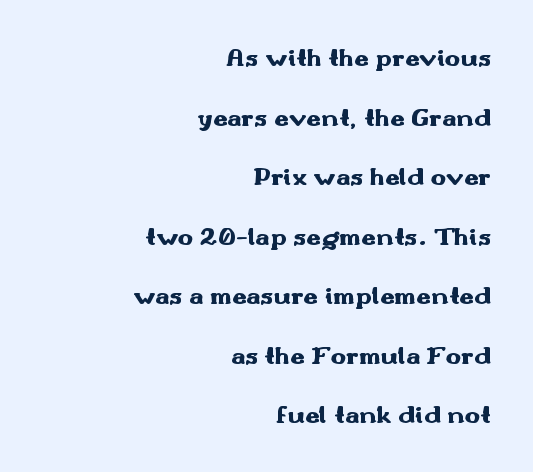
The image shows 26 px bold type, upright; set right-aligned, loose line spacing (2.29x), normal letter spacing, not underlined.
